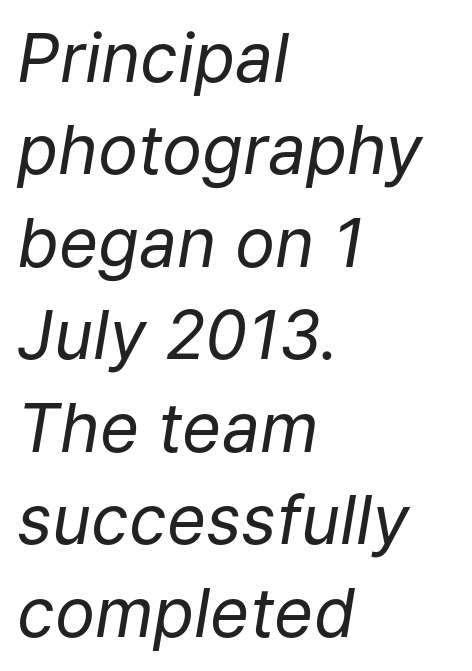
A typesetter would mark this as italic. Heaviness? Minimal to ordinary, like unemphasized prose. Descenders hang freely into open space. If you measured baseline to baseline, you'd find a middling distance. Reading down the block, your eye returns to a fixed left position each line.
